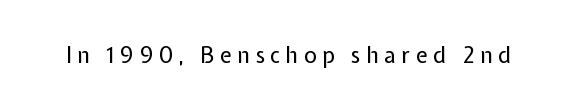
Vertical strokes here are truly vertical. The words here are not underlined. Glyph-to-glyph distance is far greater than everyday printed text. Letters have the restrained weight of plain body copy at most.
